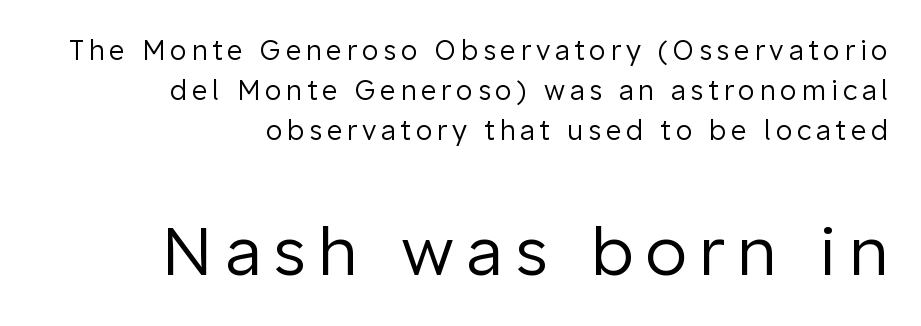
Q: Is the text bold? A: No.
Q: Is the text italic (slanted)? A: No, it is upright.
Q: Is the typeface a serif or a sans-serif typeface? A: Sans-serif.
Q: Is the text underlined? A: No.
Q: How is the paragraph aligned? A: Right-aligned.
Q: Is the spacing between lines tight, normal or loose? A: Normal.
Q: Which block of text is set in a larger size, the first (top) or the second (bottom)? A: The second (bottom) one.
Q: Width (condensed, normal, or wide)? A: Normal.
Q: Stroke contrast? A: Low.
Q: x-height? A: Medium.
Q: Monospaced? A: No.
